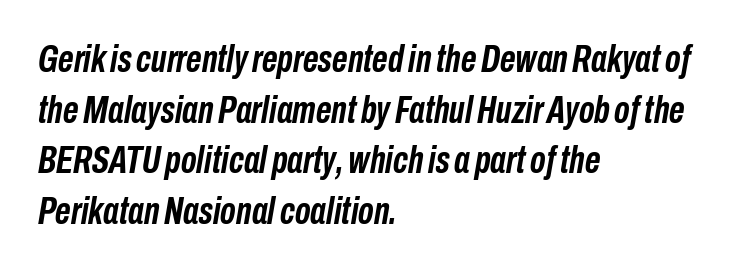
Reading down the column, the eye jumps a familiar distance to each next line. Plain, unruled lines of type. The passage shown leans; its letterforms are oblique. Think of a printed novel: that variable character pitch is what you see here. Compared with an ordinary text face, these strokes are far heavier — a full bold.
